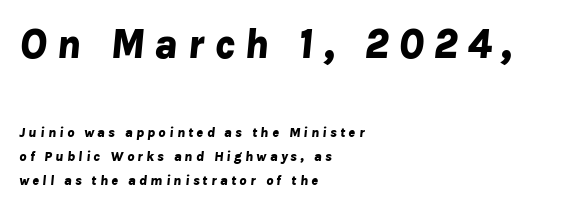
The image shows 42 px bold type, italic (leaning right); set left-aligned, normal line spacing (1.7x), unusually wide letter spacing (+0.23 em), not underlined; the first (top) block is 3.0x larger; low stroke contrast and a medium x-height.
